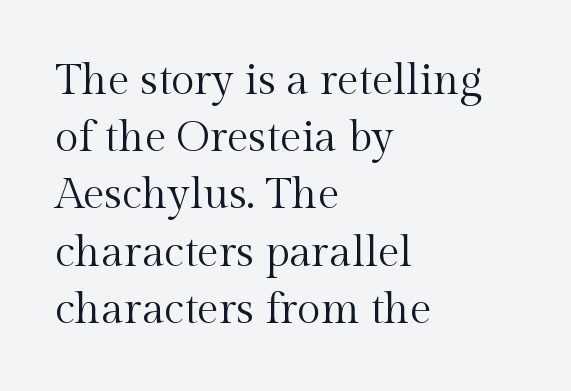
If you drew a line through each stem, it would be perfectly vertical. Observe the ordinary spacing: letters are neighbours, not strangers. This rendering employs a face with finishing strokes, i.e., a serif. The strokes carry an ordinary text weight at most. Left-aligned paragraph, ragged on the right. Character widths vary here, with narrow letters taking less room than wide ones.
